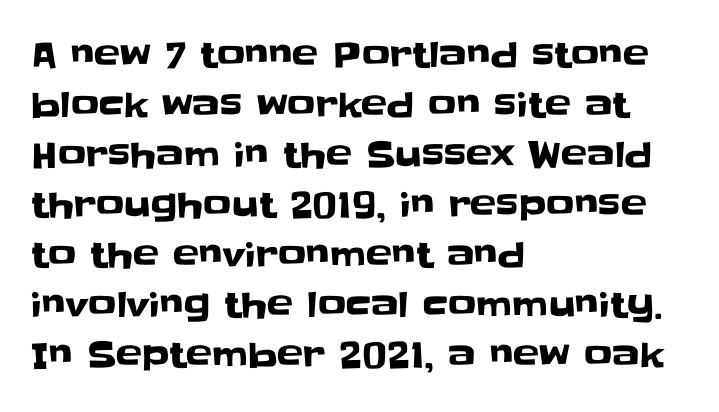
{"serif": "no", "italic": "no", "width": "normal", "stroke_contrast": "low", "x_height": "large", "monospaced": "no", "underline": "no", "align": "left", "line_spacing": "normal", "line_spacing_ratio": 1.43, "letter_spacing": "normal", "letter_spacing_em": 0.0, "glyph_px": 35}
